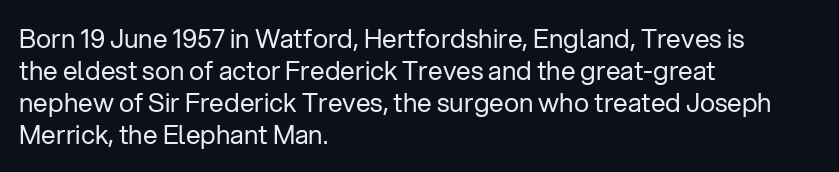
The image shows 26 px text type, upright; set left-aligned, line spacing 1.23x, normal letter spacing, not underlined.
